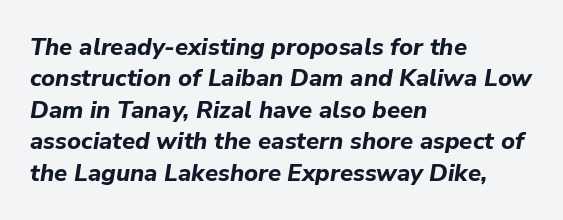
{"italic": "yes", "lean": "right", "slant_degrees": 9, "bold": "yes", "underline": "no", "align": "left", "line_spacing": "normal", "line_spacing_ratio": 1.31, "letter_spacing": "normal", "letter_spacing_em": 0.0, "glyph_px": 24}
